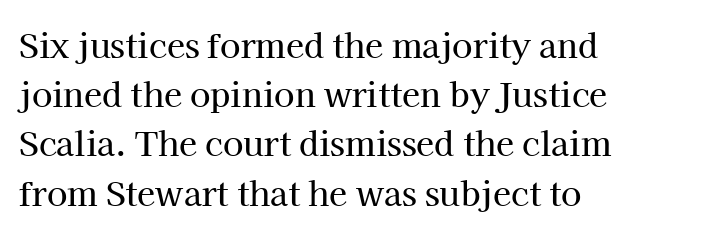
{"serif": "yes", "italic": "no", "width": "normal", "stroke_contrast": "high", "x_height": "medium", "monospaced": "no", "underline": "no", "align": "left", "line_spacing": "normal", "line_spacing_ratio": 1.49, "letter_spacing": "normal", "letter_spacing_em": 0.0, "glyph_px": 33}
